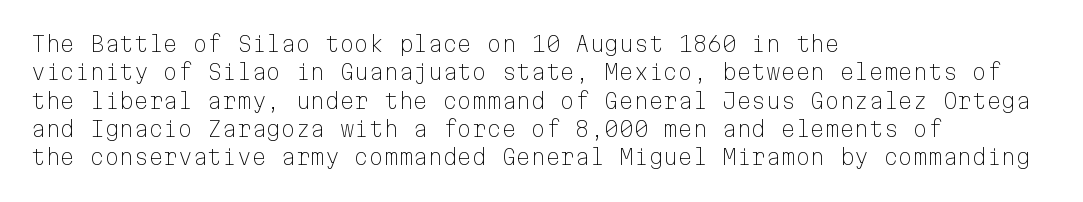
Q: Is the text bold? A: No.
Q: Is the text italic (slanted)? A: No, it is upright.
Q: Is the text underlined? A: No.
Q: How is the paragraph aligned? A: Left-aligned.
Q: Is the spacing between letters normal or unusually wide? A: Normal.
Q: Is the spacing between lines tight, normal or loose? A: Normal.
